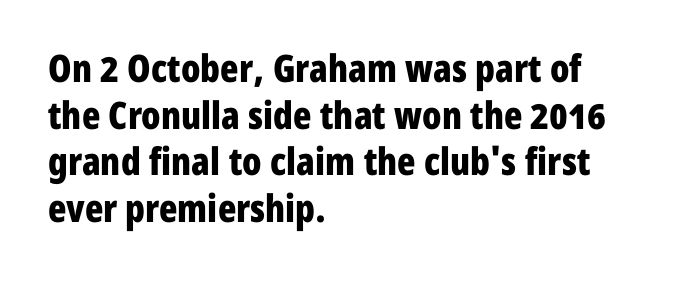
{"serif": "no", "italic": "no", "bold": "yes", "weight": "bold", "width": "condensed", "stroke_contrast": "low", "x_height": "medium", "monospaced": "no", "underline": "no", "align": "left", "line_spacing_ratio": 1.23, "letter_spacing": "normal", "letter_spacing_em": 0.0, "glyph_px": 38}
